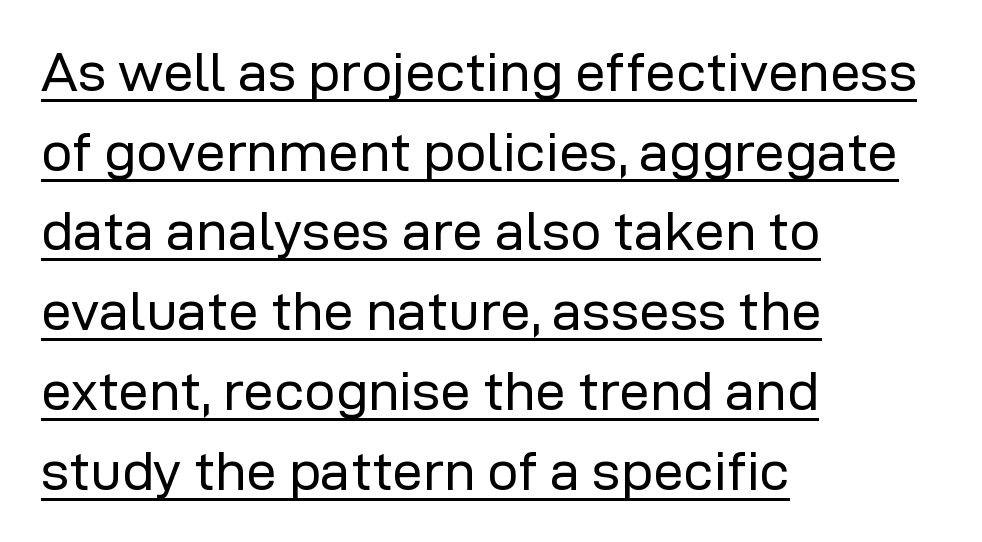
Q: Is the text bold? A: No.
Q: Is the text italic (slanted)? A: No, it is upright.
Q: Is the typeface a serif or a sans-serif typeface? A: Sans-serif.
Q: Is the text underlined? A: Yes.
Q: How is the paragraph aligned? A: Left-aligned.
Q: Is the spacing between letters normal or unusually wide? A: Normal.
Q: Is the spacing between lines tight, normal or loose? A: Normal.
Q: Width (condensed, normal, or wide)? A: Normal.
Q: Stroke contrast? A: Low.
Q: x-height? A: Medium.
Q: Monospaced? A: No.
